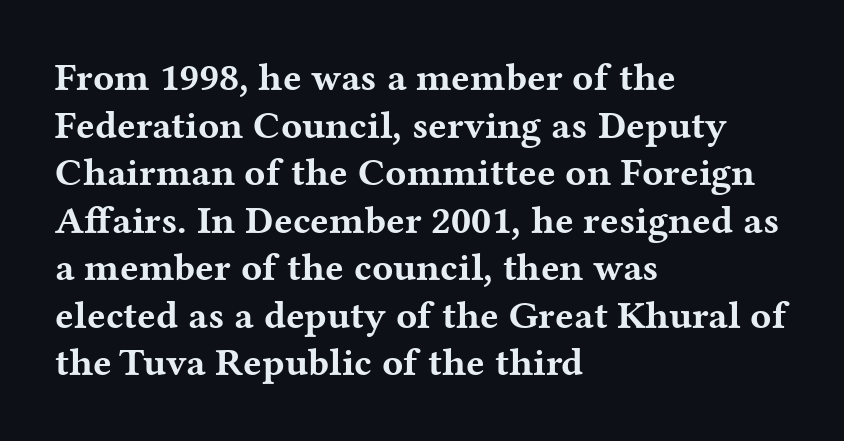
Horizontally, the lines are justified to the leading edge only. The typography opts for an upright posture over an oblique one. Has an underline been added? It has not. This sample has the flowing, uneven cadence of proportional lettering. These lines are composed in type with serifs.
